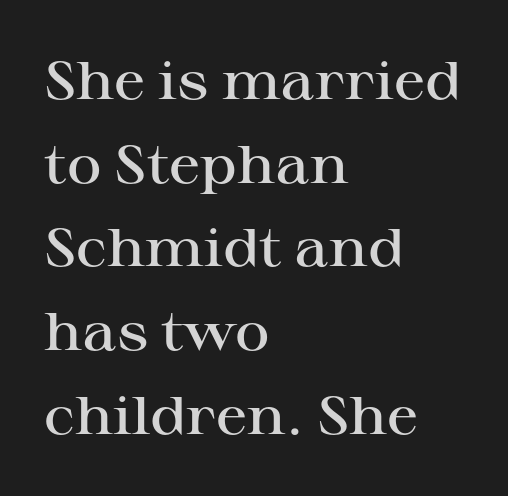
The image shows 53 px semibold, wide serif type, upright; set left-aligned, normal line spacing (1.58x), normal letter spacing, not underlined; high stroke contrast and a medium x-height.
